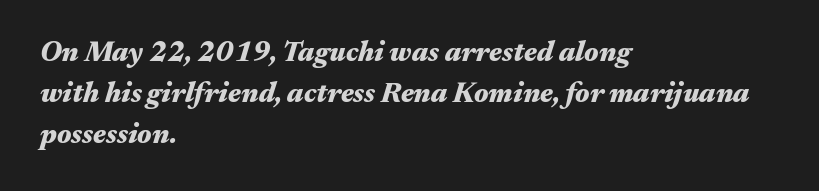
The image shows 28 px heavy, wide type, italic (leaning right); set left-aligned, normal line spacing (1.46x), normal letter spacing, not underlined; medium stroke contrast and a medium x-height.
